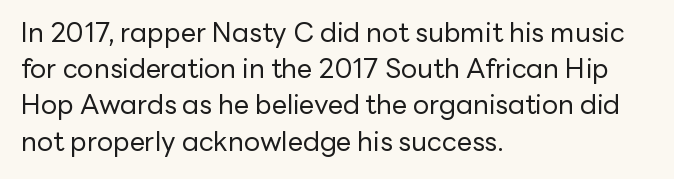
{"italic": "no", "bold": "no", "underline": "no", "align": "left", "line_spacing": "normal", "line_spacing_ratio": 1.34, "letter_spacing": "normal", "letter_spacing_em": 0.0, "glyph_px": 27}
